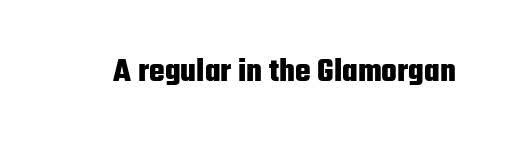
Q: Is the text bold? A: Yes.
Q: Is the text italic (slanted)? A: No, it is upright.
Q: Is the typeface a serif or a sans-serif typeface? A: Sans-serif.
Q: Is the text underlined? A: No.
Q: Is the spacing between letters normal or unusually wide? A: Normal.
Q: Width (condensed, normal, or wide)? A: Condensed.
Q: Stroke contrast? A: Low.
Q: x-height? A: Medium.
Q: Monospaced? A: No.
